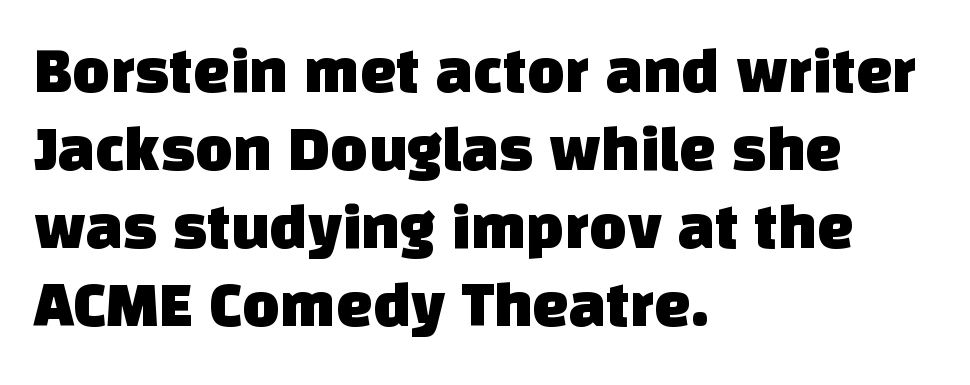
The image shows 65 px sans-serif type; set left-aligned, line spacing 1.2x, normal letter spacing, not underlined; low stroke contrast and a large x-height.
